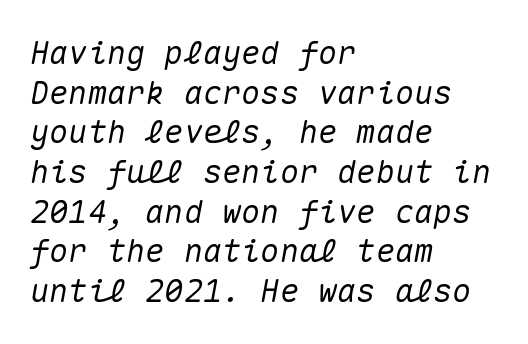
{"italic": "yes", "lean": "right", "slant_degrees": 10, "width": "normal", "stroke_contrast": "medium", "x_height": "medium", "monospaced": "yes", "underline": "no", "align": "left", "line_spacing_ratio": 1.24, "letter_spacing": "normal", "letter_spacing_em": 0.0, "glyph_px": 32}
